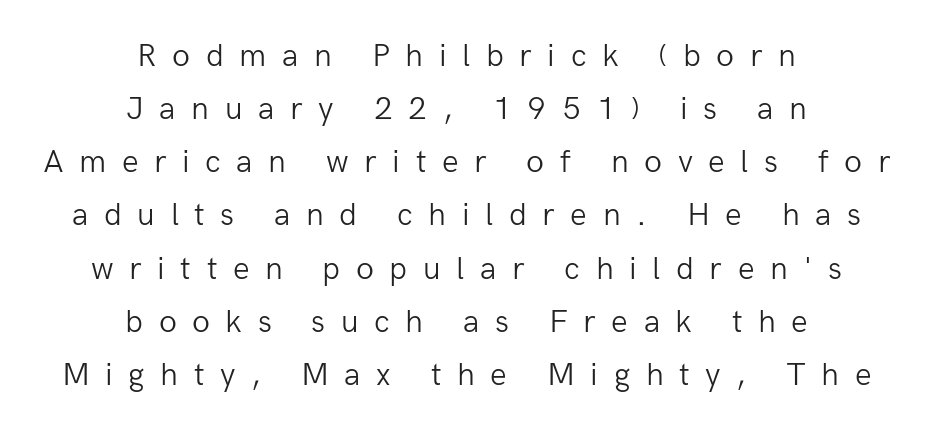
Q: Is the text bold? A: No.
Q: Is the text italic (slanted)? A: No, it is upright.
Q: Is the typeface a serif or a sans-serif typeface? A: Sans-serif.
Q: Is the text underlined? A: No.
Q: How is the paragraph aligned? A: Centered.
Q: Is the spacing between letters normal or unusually wide? A: Unusually wide.
Q: Is the spacing between lines tight, normal or loose? A: Normal.
Q: Width (condensed, normal, or wide)? A: Normal.
Q: Stroke contrast? A: Low.
Q: x-height? A: Medium.
Q: Monospaced? A: No.
